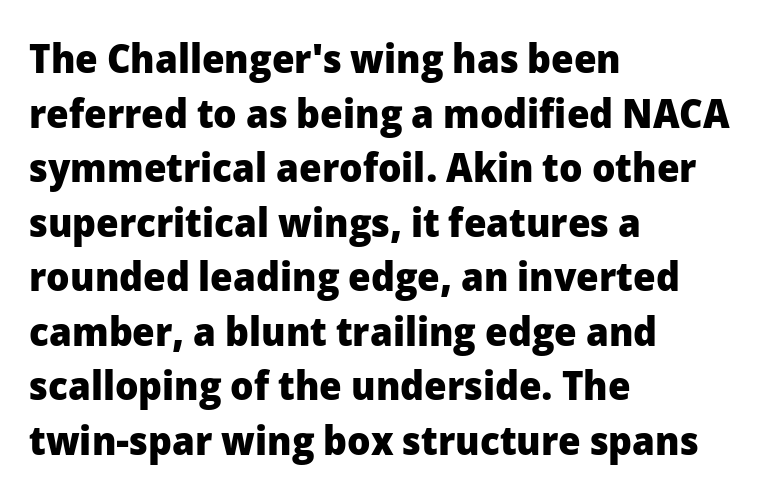
Q: Is the text bold? A: Yes.
Q: Is the text italic (slanted)? A: No, it is upright.
Q: Is the typeface a serif or a sans-serif typeface? A: Sans-serif.
Q: Is the text underlined? A: No.
Q: How is the paragraph aligned? A: Left-aligned.
Q: Is the spacing between letters normal or unusually wide? A: Normal.
Q: Is the spacing between lines tight, normal or loose? A: Normal.
Q: Width (condensed, normal, or wide)? A: Normal.
Q: Stroke contrast? A: Low.
Q: x-height? A: Medium.
Q: Monospaced? A: No.
